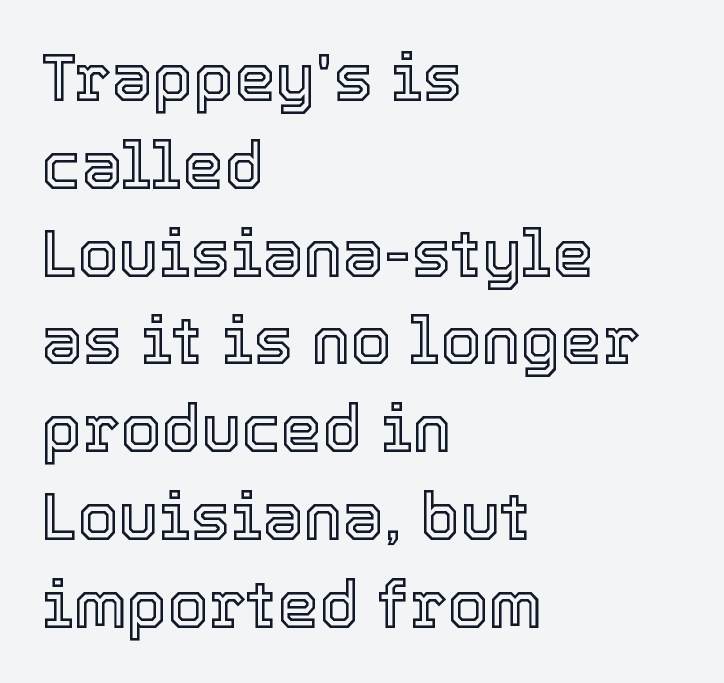
Is there much room between lines? A standard amount, neither cramped nor airy. Horizontal alignment here is leftward, the default for most running prose. The rendering uses natural spacing where letterforms have individual widths. This sample uses plain, unmodified letter spacing. Every stem runs plumb, perpendicular to the baseline.
